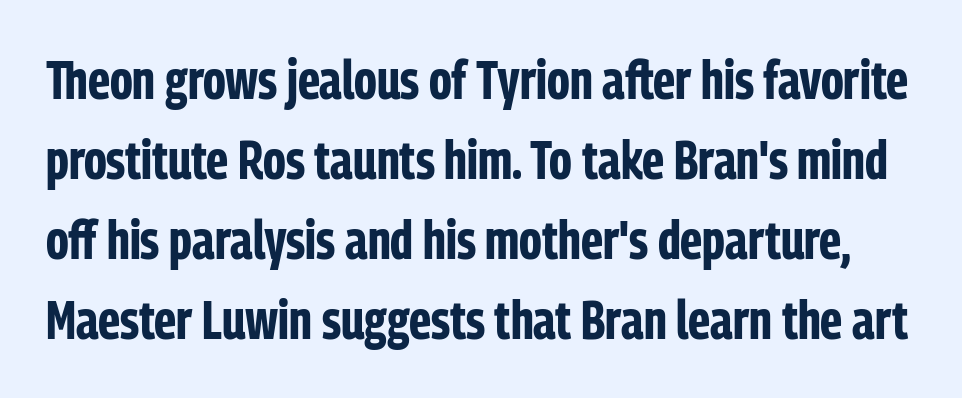
Vertical strokes here are truly vertical. The face used here has the dense, thick strokes of a bold. Each letter keeps its own natural width here, so spacing adapts to shape. Standard letterfit; no display-style spreading of the glyphs.
